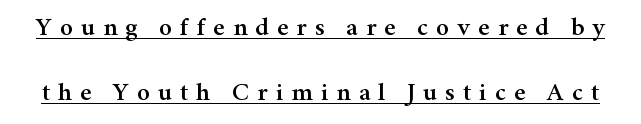
The image shows 26 px text type, upright; set loose line spacing (2.5x), unusually wide letter spacing (+0.31 em), underlined.
